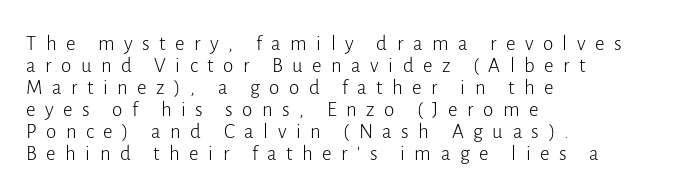
The passage is arranged the way most books set body copy — flush left. If you drew a line through each stem, it would be perfectly vertical. Stems here are at most as thick as an everyday book face. Plain, unruled lines of type. The gaps between neighbouring characters are conspicuously large.
